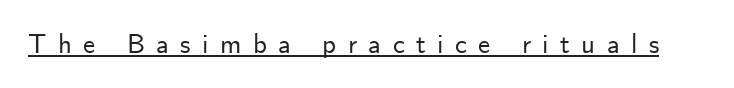
The image shows 27 px text type, upright; set unusually wide letter spacing (+0.42 em), underlined.
